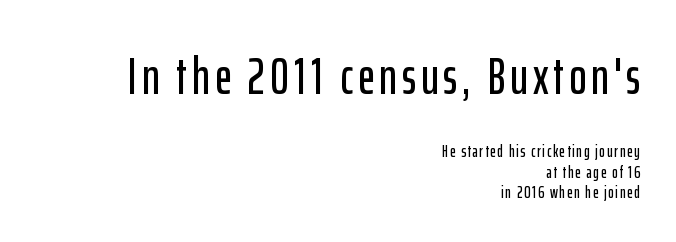
The image shows 51 px condensed sans-serif type, upright; set right-aligned, line spacing 1.19x, not underlined; the first (top) block is 3.0x larger; low stroke contrast and a medium x-height.
